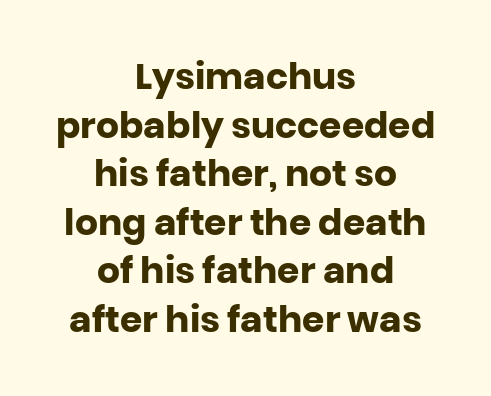
Q: Is the text bold? A: Yes.
Q: Is the text italic (slanted)? A: No, it is upright.
Q: Is the typeface a serif or a sans-serif typeface? A: Sans-serif.
Q: Is the text underlined? A: No.
Q: How is the paragraph aligned? A: Centered.
Q: Is the spacing between letters normal or unusually wide? A: Normal.
Q: Is the spacing between lines tight, normal or loose? A: Normal.
Q: Width (condensed, normal, or wide)? A: Normal.
Q: Stroke contrast? A: Low.
Q: x-height? A: Large.
Q: Monospaced? A: No.
